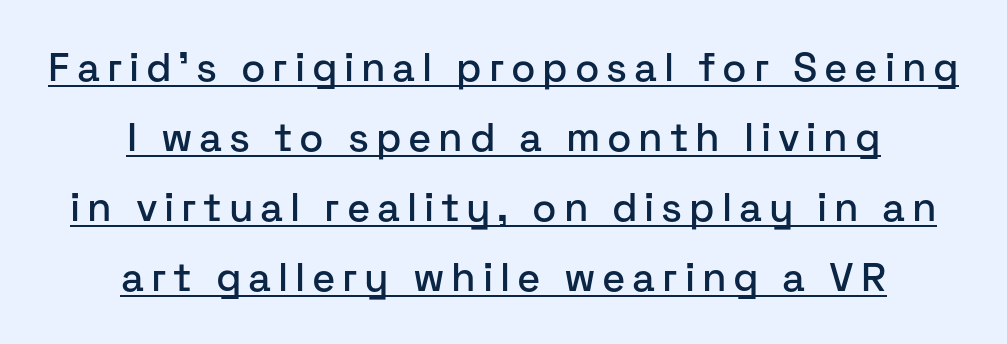
{"serif": "no", "italic": "no", "width": "normal", "stroke_contrast": "low", "x_height": "medium", "monospaced": "no", "underline": "yes", "align": "center", "line_spacing_ratio": 1.75, "glyph_px": 40}
